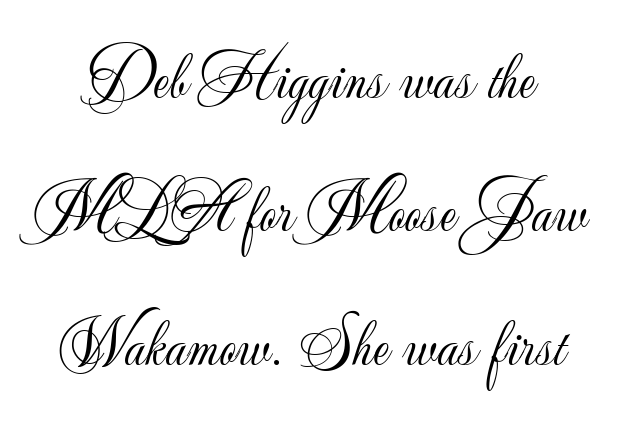
Looks like regular typesetting: each glyph gets only the width it needs. Typographically, this falls in the sans-serif category. Bare-footed words on every line. Bold? No — there's no thickening of the strokes.
